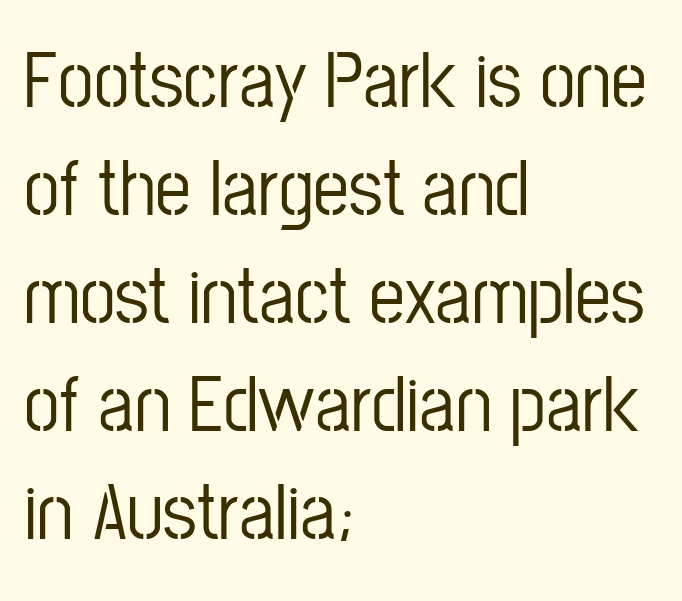
Q: Is the text italic (slanted)? A: No, it is upright.
Q: Is the typeface a serif or a sans-serif typeface? A: Sans-serif.
Q: Is the text underlined? A: No.
Q: How is the paragraph aligned? A: Left-aligned.
Q: Is the spacing between letters normal or unusually wide? A: Normal.
Q: Is the spacing between lines tight, normal or loose? A: Normal.
Q: Width (condensed, normal, or wide)? A: Condensed.
Q: Stroke contrast? A: Low.
Q: x-height? A: Medium.
Q: Monospaced? A: No.
